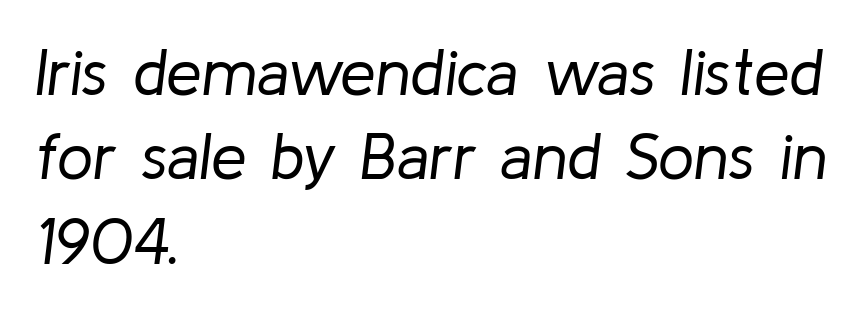
Ink coverage per letter is moderate at most. Descenders are the only things crossing below the line. You could not count columns in this text — the font is proportionally spaced. Each line starts at the same left margin while the right side varies. Tracking here is standard; glyphs follow each other at the usual distance. The letters are slanted; this is an italic face.
